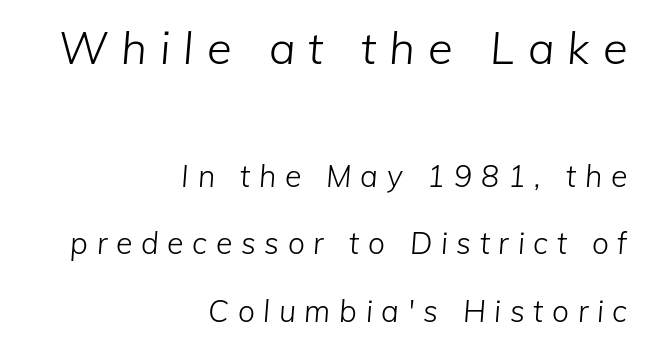
Q: Is the text bold? A: No.
Q: Is the text italic (slanted)? A: Yes, it leans right by about 5 degrees.
Q: Is the text underlined? A: No.
Q: How is the paragraph aligned? A: Right-aligned.
Q: Is the spacing between letters normal or unusually wide? A: Unusually wide.
Q: Is the spacing between lines tight, normal or loose? A: Loose.
Q: Which block of text is set in a larger size, the first (top) or the second (bottom)? A: The first (top) one.
Q: Width (condensed, normal, or wide)? A: Normal.
Q: Stroke contrast? A: Low.
Q: x-height? A: Medium.
Q: Monospaced? A: No.
